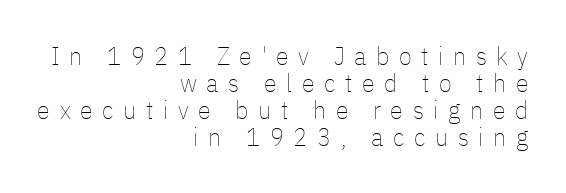
Q: Is the text bold? A: No.
Q: Is the text italic (slanted)? A: No, it is upright.
Q: Is the text underlined? A: No.
Q: How is the paragraph aligned? A: Right-aligned.
Q: Is the spacing between letters normal or unusually wide? A: Unusually wide.
Q: Is the spacing between lines tight, normal or loose? A: Tight.
